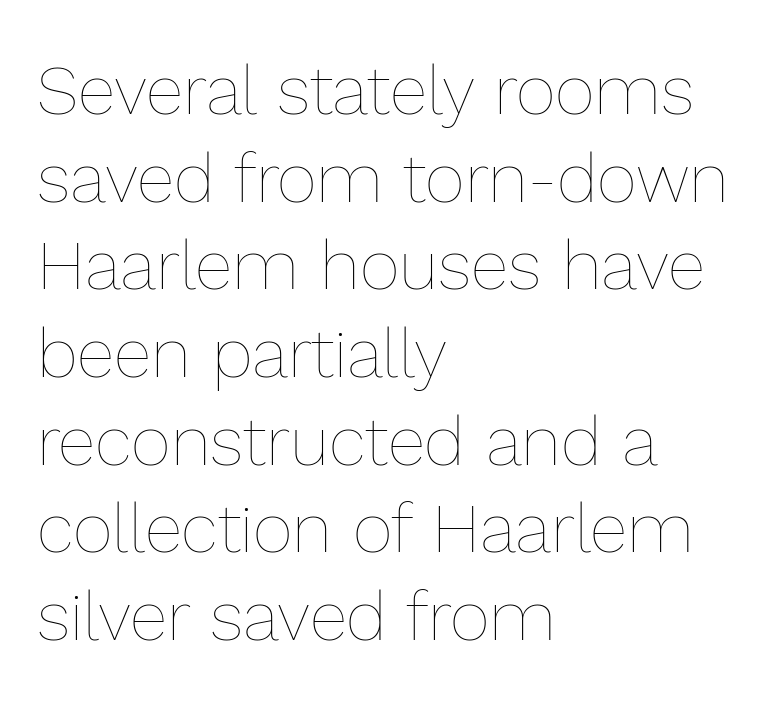
{"italic": "no", "bold": "no", "weight": "thin", "width": "normal", "x_height": "medium", "monospaced": "no", "underline": "no", "align": "left", "line_spacing": "normal", "line_spacing_ratio": 1.27, "letter_spacing": "normal", "letter_spacing_em": 0.0, "glyph_px": 69}
